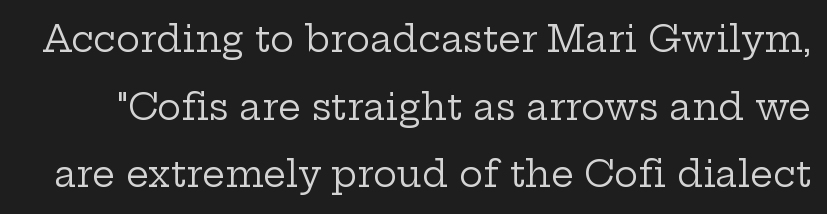
Q: Is the text bold? A: No.
Q: Is the text italic (slanted)? A: No, it is upright.
Q: Is the typeface a serif or a sans-serif typeface? A: Serif.
Q: Is the text underlined? A: No.
Q: Is the spacing between letters normal or unusually wide? A: Normal.
Q: Width (condensed, normal, or wide)? A: Wide.
Q: Stroke contrast? A: Low.
Q: x-height? A: Medium.
Q: Monospaced? A: No.
